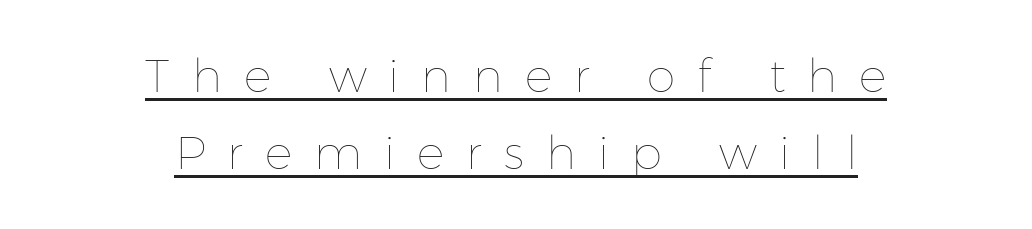
Every row of glyphs is offset so its center matches the block's center. Regular leading. Caption: lettering with a line underneath. The typeface has the unassuming heft of standard copy or less. Varying glyph widths throughout — classic text-font behaviour.
